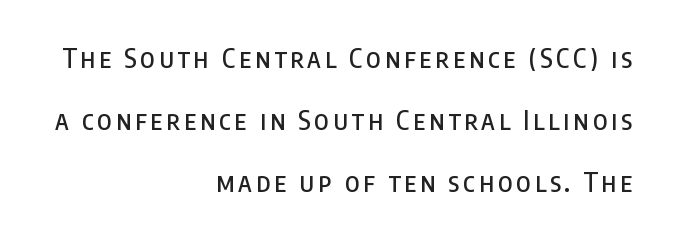
The image shows 26 px text type, upright; set right-aligned, loose line spacing (2.38x), not underlined.
